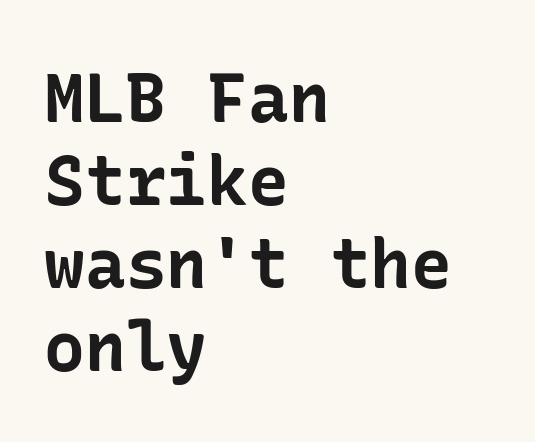
The ragged edge is on the right, which tells us the setting is flush left. Underlining? Definitely not there. Upright lettering throughout. To sum up the face: it is a sans, with no serifs.
